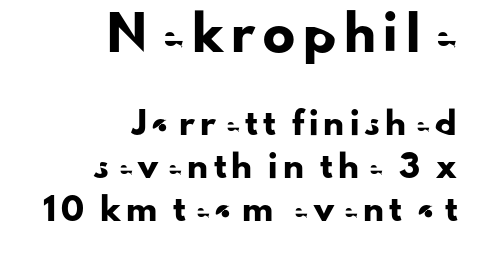
{"serif": "no", "italic": "no", "width": "normal", "stroke_contrast": "low", "x_height": "small", "monospaced": "no", "underline": "no", "align": "right", "line_spacing": "loose", "line_spacing_ratio": 2.04, "letter_spacing": "wide", "letter_spacing_em": 0.25, "larger_block": "first", "size_ratio": 1.52, "glyph_px": 32}
